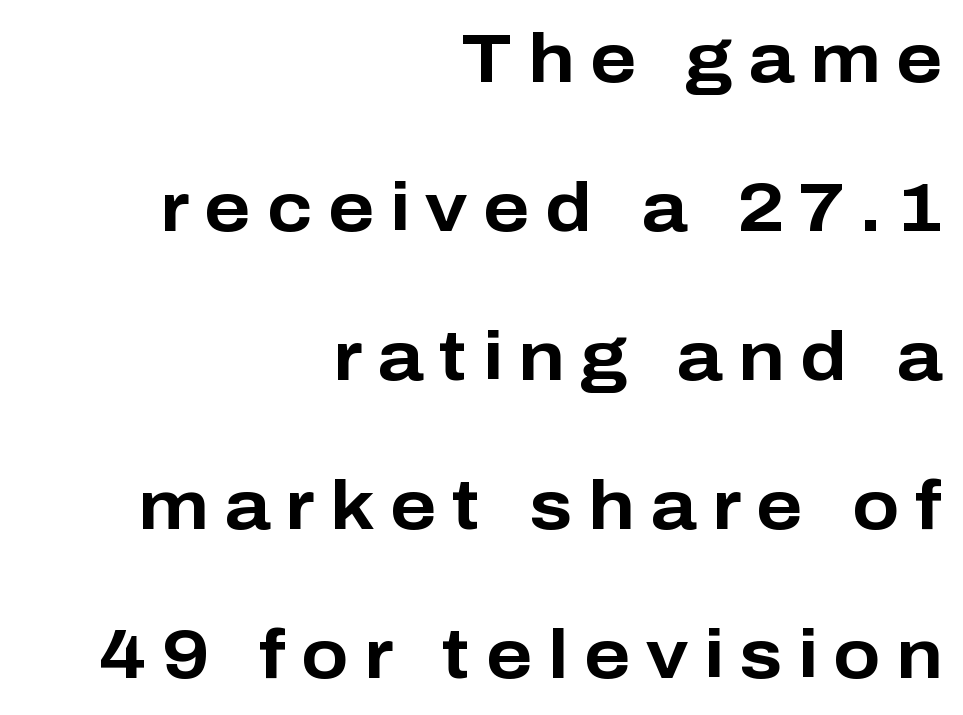
Q: Is the text bold? A: Yes.
Q: Is the text italic (slanted)? A: No, it is upright.
Q: Is the typeface a serif or a sans-serif typeface? A: Sans-serif.
Q: Is the text underlined? A: No.
Q: How is the paragraph aligned? A: Right-aligned.
Q: Is the spacing between letters normal or unusually wide? A: Unusually wide.
Q: Is the spacing between lines tight, normal or loose? A: Loose.
Q: Width (condensed, normal, or wide)? A: Normal.
Q: Stroke contrast? A: Low.
Q: x-height? A: Medium.
Q: Monospaced? A: No.
